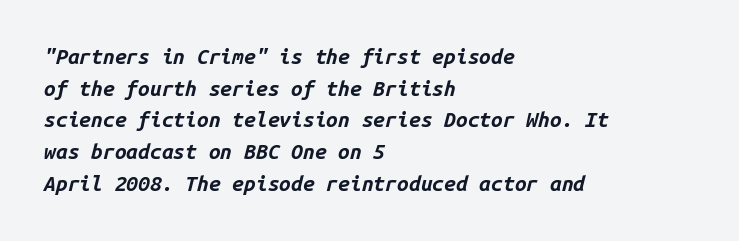
Q: Is the text bold? A: Yes.
Q: Is the text italic (slanted)? A: Yes, it leans right by about 14 degrees.
Q: Is the text underlined? A: No.
Q: How is the paragraph aligned? A: Left-aligned.
Q: Is the spacing between letters normal or unusually wide? A: Normal.
Q: Is the spacing between lines tight, normal or loose? A: Normal.
